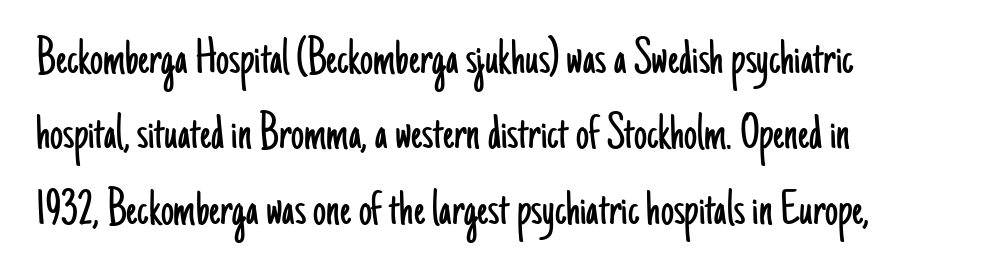
Letter spacing: default. The letters stand upright; this is a roman face. The passage shown is not underscored anywhere. Spacing verdict: proportional, widths tailored to each character. The typeface chosen for these lines omits serifs.
